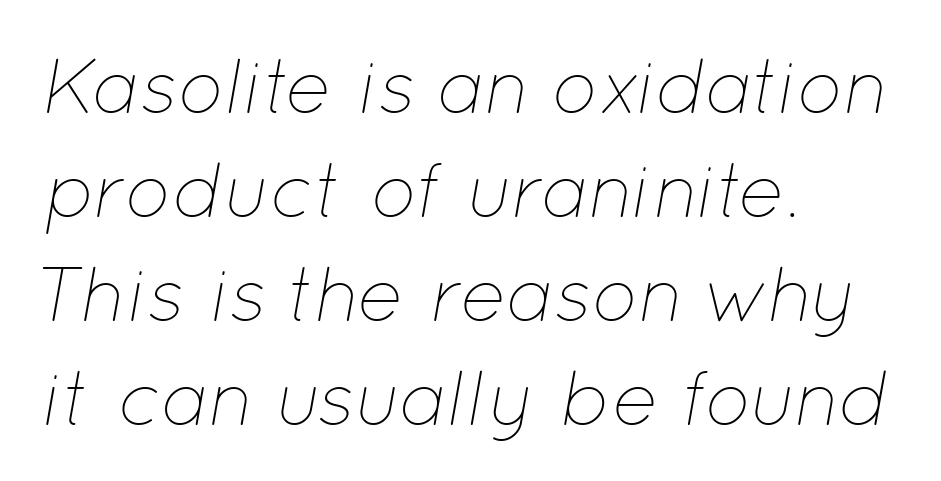
The image shows 77 px thin type, italic (leaning right); set left-aligned, normal line spacing (1.35x), normal letter spacing, not underlined; low stroke contrast and a medium x-height.
